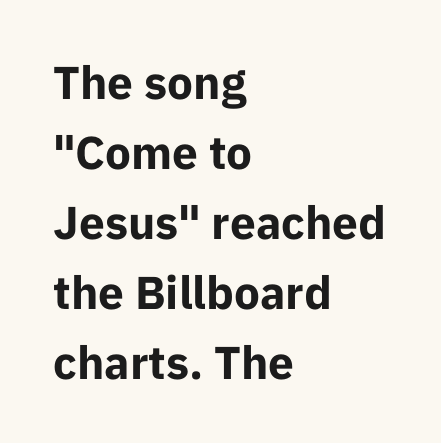
The image shows 46 px bold sans-serif type, upright; set left-aligned, normal line spacing (1.52x), normal letter spacing, not underlined; low stroke contrast and a medium x-height.
